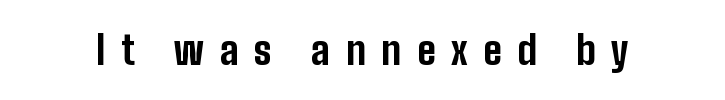
Note: no serifs on the glyphs. The font's upright variant was chosen for this text. Note the varied advance widths — an 'i' is clearly narrower than an 'm'. The characters look thick and weighty, a clear bold. Tracking value appears strongly positive — letters spread wide. The space beneath each line is pristine and unruled.
